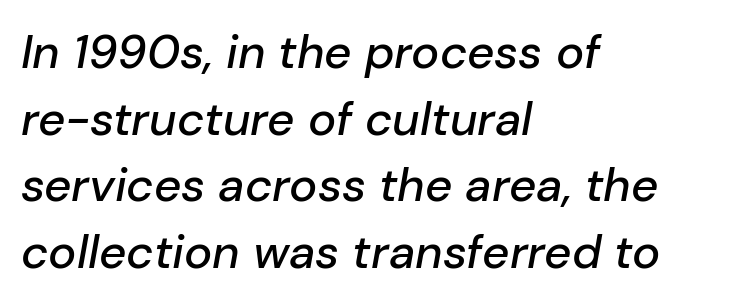
Q: Is the text italic (slanted)? A: Yes, it leans right by about 10 degrees.
Q: Is the text underlined? A: No.
Q: How is the paragraph aligned? A: Left-aligned.
Q: Is the spacing between letters normal or unusually wide? A: Normal.
Q: Is the spacing between lines tight, normal or loose? A: Normal.
Q: Width (condensed, normal, or wide)? A: Normal.
Q: Stroke contrast? A: Low.
Q: x-height? A: Medium.
Q: Monospaced? A: No.
